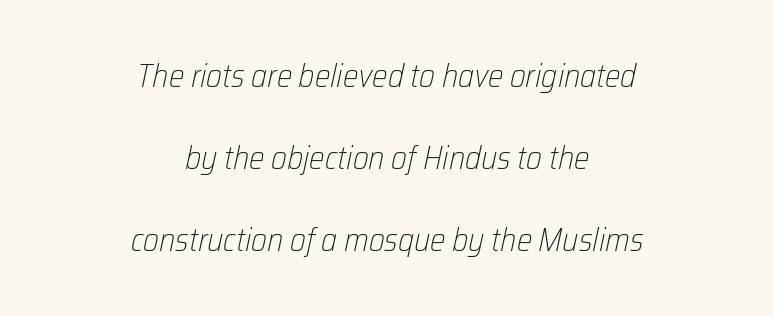
Q: Is the text bold? A: No.
Q: Is the text italic (slanted)? A: Yes, it leans right by about 12 degrees.
Q: Is the text underlined? A: No.
Q: How is the paragraph aligned? A: Centered.
Q: Is the spacing between letters normal or unusually wide? A: Normal.
Q: Is the spacing between lines tight, normal or loose? A: Loose.
Q: Width (condensed, normal, or wide)? A: Condensed.
Q: Stroke contrast? A: Low.
Q: x-height? A: Medium.
Q: Monospaced? A: No.
